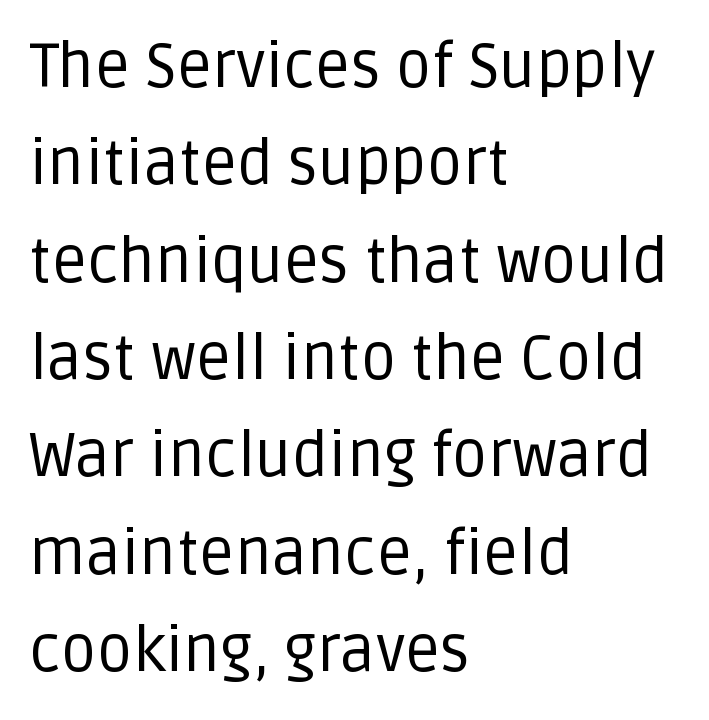
Q: Is the text bold? A: No.
Q: Is the text italic (slanted)? A: No, it is upright.
Q: Is the typeface a serif or a sans-serif typeface? A: Sans-serif.
Q: Is the text underlined? A: No.
Q: How is the paragraph aligned? A: Left-aligned.
Q: Is the spacing between letters normal or unusually wide? A: Normal.
Q: Is the spacing between lines tight, normal or loose? A: Normal.
Q: Width (condensed, normal, or wide)? A: Normal.
Q: Stroke contrast? A: Low.
Q: x-height? A: Large.
Q: Monospaced? A: No.
